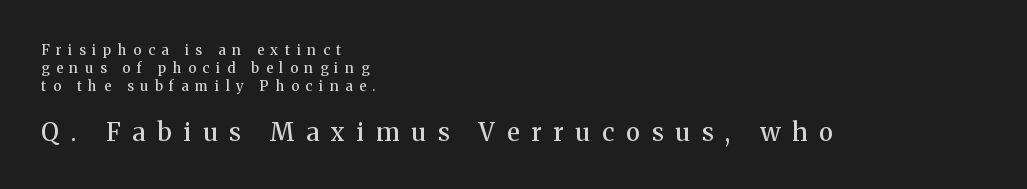
Q: Is the text bold? A: Semi-bold.
Q: Is the text italic (slanted)? A: No, it is upright.
Q: Is the text underlined? A: No.
Q: How is the paragraph aligned? A: Left-aligned.
Q: Is the spacing between letters normal or unusually wide? A: Unusually wide.
Q: Is the spacing between lines tight, normal or loose? A: Normal.
Q: Which block of text is set in a larger size, the first (top) or the second (bottom)? A: The second (bottom) one.
